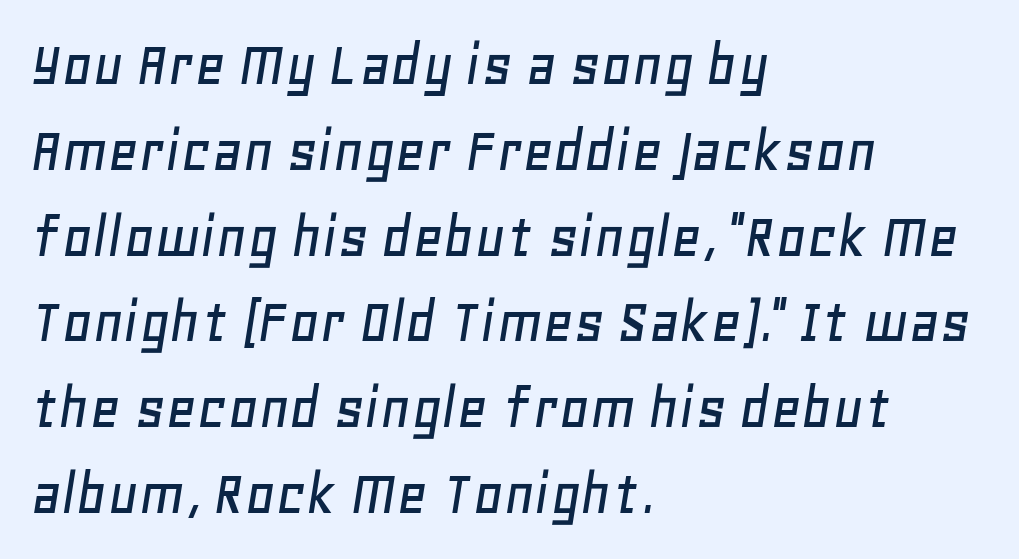
Q: Is the text italic (slanted)? A: Yes, it leans right by about 11 degrees.
Q: Is the text underlined? A: No.
Q: How is the paragraph aligned? A: Left-aligned.
Q: Is the spacing between letters normal or unusually wide? A: Normal.
Q: Is the spacing between lines tight, normal or loose? A: Normal.
Q: Width (condensed, normal, or wide)? A: Normal.
Q: Stroke contrast? A: Low.
Q: x-height? A: Large.
Q: Monospaced? A: No.
